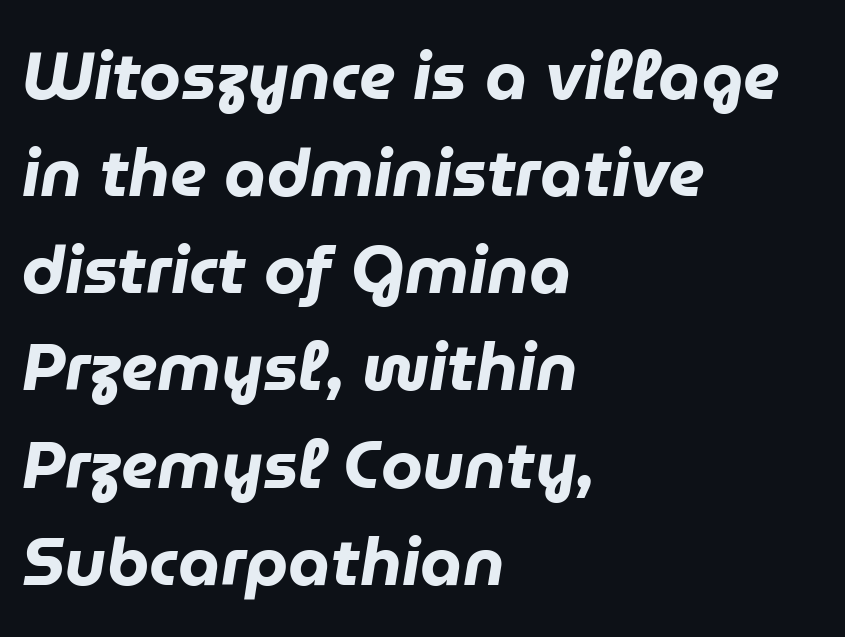
Q: Is the text bold? A: Yes.
Q: Is the text italic (slanted)? A: Yes, it leans right by about 9 degrees.
Q: Is the text underlined? A: No.
Q: How is the paragraph aligned? A: Left-aligned.
Q: Is the spacing between letters normal or unusually wide? A: Normal.
Q: Is the spacing between lines tight, normal or loose? A: Normal.
Q: Width (condensed, normal, or wide)? A: Normal.
Q: Stroke contrast? A: Low.
Q: x-height? A: Medium.
Q: Monospaced? A: No.
